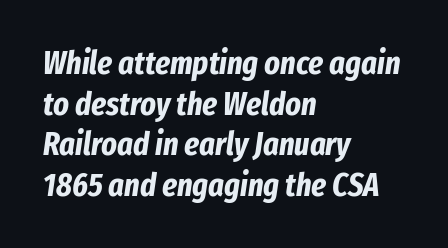
The image shows 33 px bold, condensed type, italic (leaning right); set left-aligned, line spacing 1.23x, normal letter spacing, not underlined; low stroke contrast and a medium x-height.
